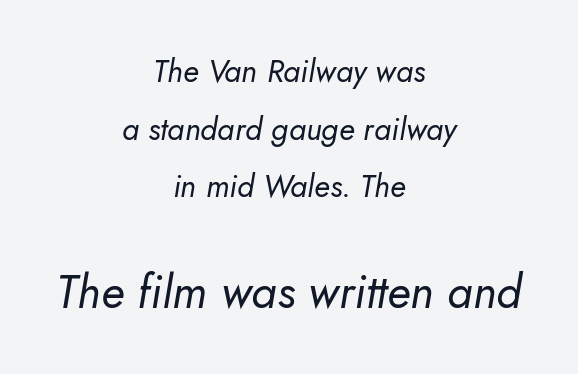
{"italic": "yes", "lean": "right", "slant_degrees": 5, "bold": "no", "weight": "regular", "width": "normal", "stroke_contrast": "low", "x_height": "small", "monospaced": "no", "underline": "no", "align": "center", "line_spacing_ratio": 1.86, "letter_spacing": "normal", "letter_spacing_em": 0.0, "larger_block": "second", "size_ratio": 1.48, "glyph_px": 46}
